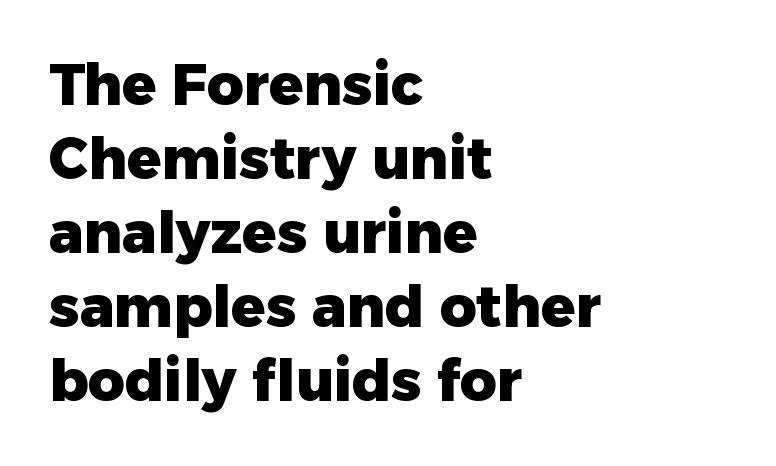
{"serif": "no", "italic": "no", "bold": "yes", "weight": "heavy", "width": "normal", "stroke_contrast": "low", "x_height": "medium", "monospaced": "no", "underline": "no", "align": "left", "line_spacing": "normal", "line_spacing_ratio": 1.3, "letter_spacing": "normal", "letter_spacing_em": 0.0, "glyph_px": 57}
